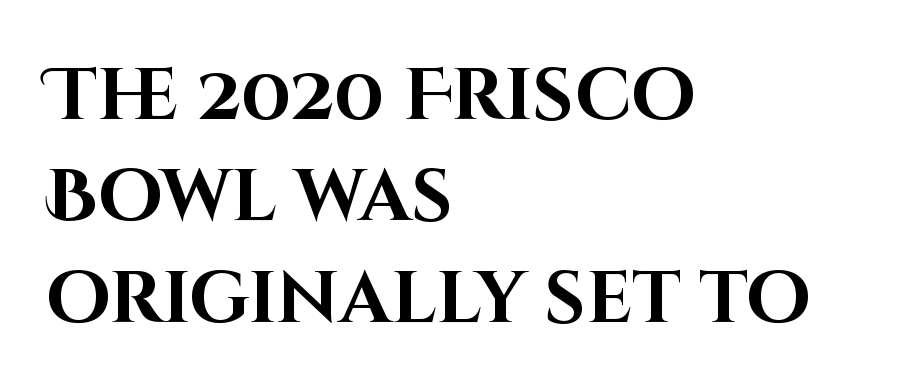
Q: Is the text bold? A: Yes.
Q: Is the text italic (slanted)? A: No, it is upright.
Q: Is the typeface a serif or a sans-serif typeface? A: Sans-serif.
Q: Is the text underlined? A: No.
Q: How is the paragraph aligned? A: Left-aligned.
Q: Is the spacing between letters normal or unusually wide? A: Normal.
Q: Is the spacing between lines tight, normal or loose? A: Normal.
Q: Width (condensed, normal, or wide)? A: Normal.
Q: Stroke contrast? A: High.
Q: x-height? A: Large.
Q: Monospaced? A: No.
